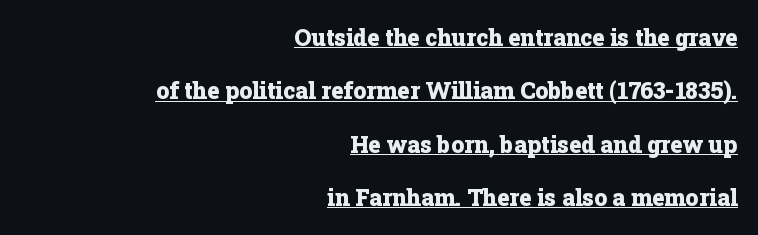
The image shows 23 px bold type, upright; set right-aligned, loose line spacing (2.32x), normal letter spacing, underlined.
